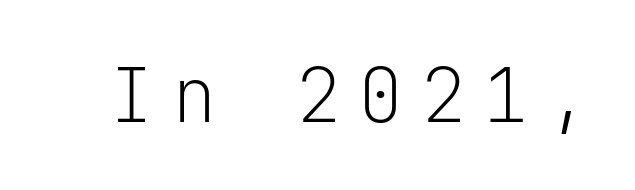
The letterforms stand isolated, each surrounded by extra space. The typeface has the unassuming heft of standard copy or less. Every character here occupies the same horizontal width, giving the sample a typewriter-like rhythm. Grotesque or geometric, the face here clearly has no serifs.
